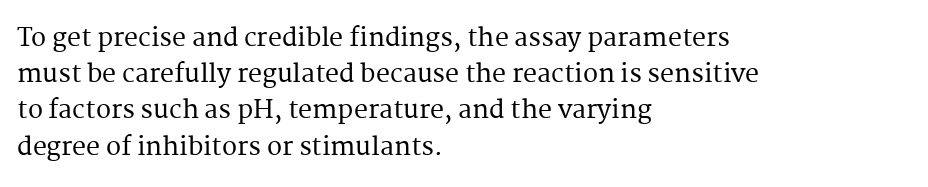
Q: Is the text italic (slanted)? A: No, it is upright.
Q: Is the text underlined? A: No.
Q: How is the paragraph aligned? A: Left-aligned.
Q: Is the spacing between letters normal or unusually wide? A: Normal.
Q: Is the spacing between lines tight, normal or loose? A: Normal.
